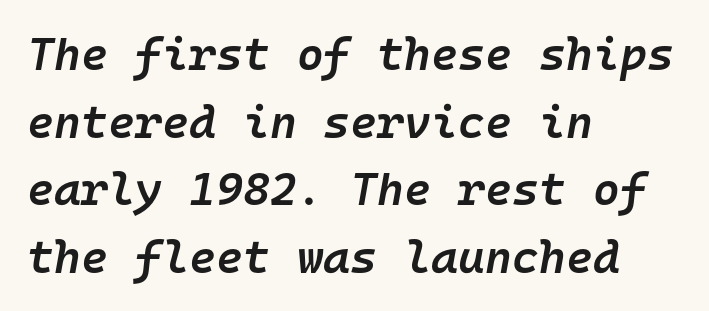
Descenders are the only things crossing below the line. Do the characters align in a grid? Yes, the font is monospaced. Stroke thickness is moderately raised; the sample reads as semibold. The face used here is rendered with its standard letterfit. Notice how descenders clear the ascenders below comfortably — that's standard leading.
